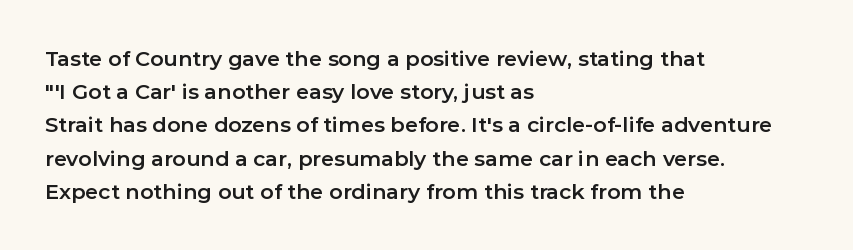
{"italic": "no", "underline": "no", "align": "left", "line_spacing": "normal", "line_spacing_ratio": 1.58, "letter_spacing": "normal", "letter_spacing_em": 0.0, "glyph_px": 21}
